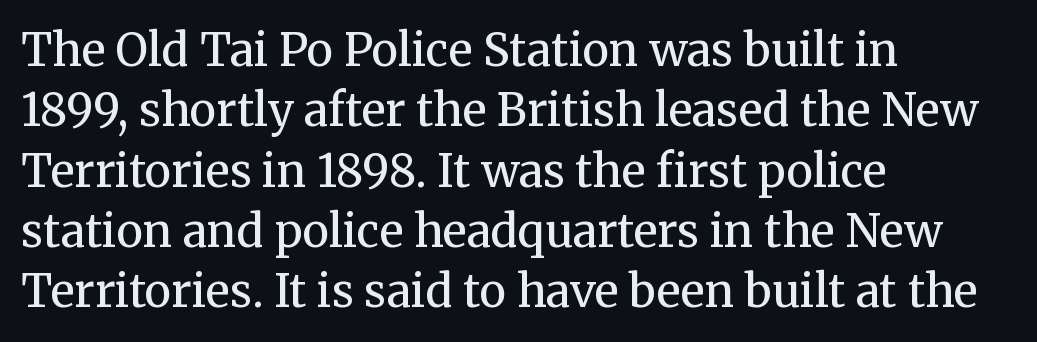
{"serif": "yes", "italic": "no", "bold": "no", "weight": "regular", "width": "normal", "stroke_contrast": "medium", "x_height": "medium", "monospaced": "no", "underline": "no", "align": "left", "line_spacing": "normal", "line_spacing_ratio": 1.34, "letter_spacing": "normal", "letter_spacing_em": 0.0, "glyph_px": 45}
